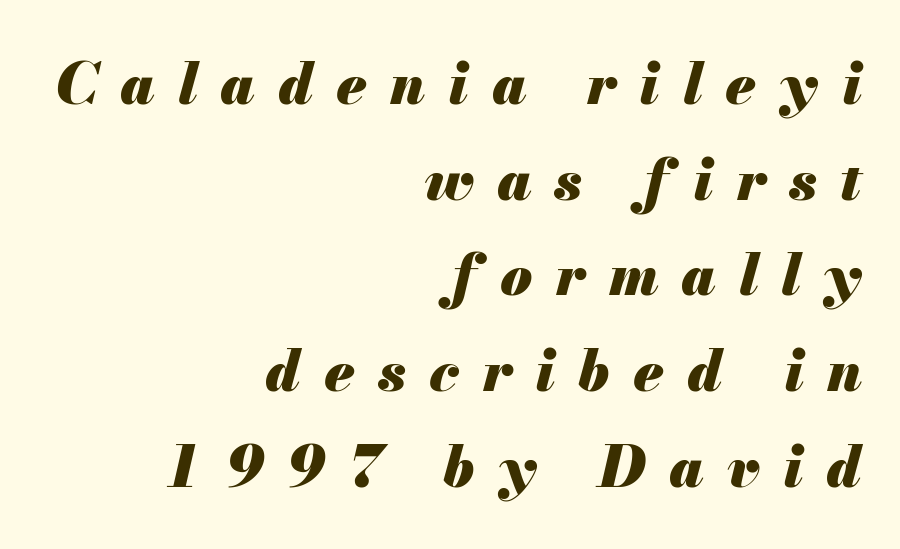
The whole block is typeset with a tilt. Glance below the letters and you will spot only blank space. Is there much room between lines? A standard amount, neither cramped nor airy. Strokes here are thick enough to call this a true bold. Spacing verdict: proportional, widths tailored to each character.
